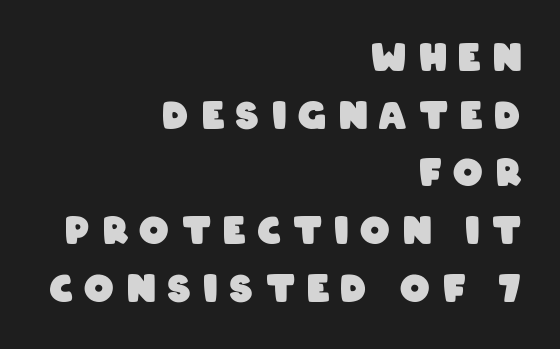
Q: Is the text bold? A: Yes.
Q: Is the typeface a serif or a sans-serif typeface? A: Sans-serif.
Q: Is the text underlined? A: No.
Q: How is the paragraph aligned? A: Right-aligned.
Q: Is the spacing between letters normal or unusually wide? A: Unusually wide.
Q: Is the spacing between lines tight, normal or loose? A: Normal.
Q: Width (condensed, normal, or wide)? A: Condensed.
Q: Stroke contrast? A: Low.
Q: x-height? A: Large.
Q: Monospaced? A: No.
